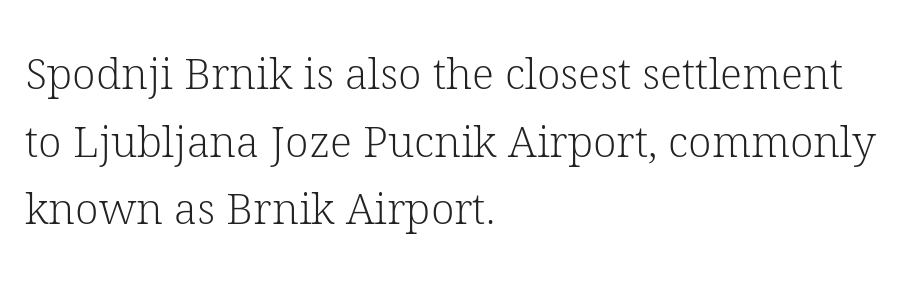
Q: Is the text bold? A: No.
Q: Is the text italic (slanted)? A: No, it is upright.
Q: Is the typeface a serif or a sans-serif typeface? A: Serif.
Q: Is the text underlined? A: No.
Q: How is the paragraph aligned? A: Left-aligned.
Q: Is the spacing between letters normal or unusually wide? A: Normal.
Q: Is the spacing between lines tight, normal or loose? A: Normal.
Q: Width (condensed, normal, or wide)? A: Normal.
Q: Stroke contrast? A: Low.
Q: x-height? A: Medium.
Q: Monospaced? A: No.
